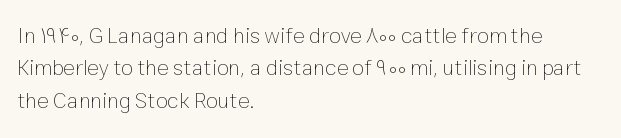
{"italic": "no", "bold": "no", "underline": "no", "align": "left", "line_spacing": "normal", "line_spacing_ratio": 1.47, "letter_spacing": "normal", "letter_spacing_em": 0.0, "glyph_px": 22}
